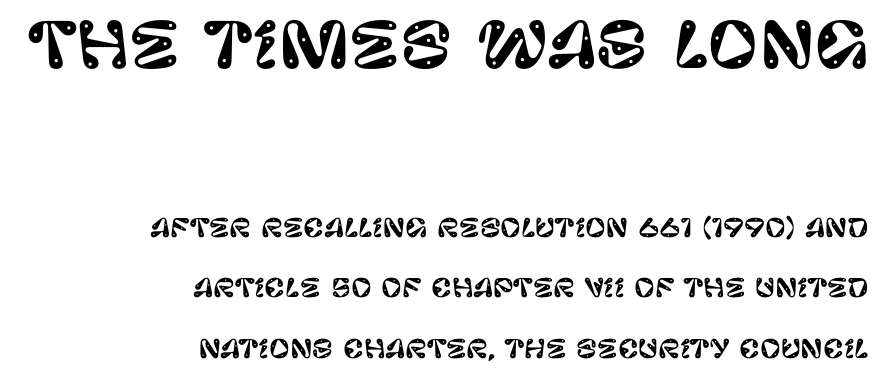
Q: Is the text italic (slanted)? A: Yes.
Q: Is the typeface a serif or a sans-serif typeface? A: Sans-serif.
Q: Is the text underlined? A: No.
Q: How is the paragraph aligned? A: Right-aligned.
Q: Is the spacing between letters normal or unusually wide? A: Normal.
Q: Is the spacing between lines tight, normal or loose? A: Loose.
Q: Which block of text is set in a larger size, the first (top) or the second (bottom)? A: The first (top) one.
Q: Width (condensed, normal, or wide)? A: Normal.
Q: Stroke contrast? A: Low.
Q: x-height? A: Large.
Q: Monospaced? A: No.
